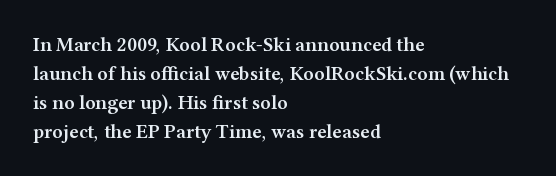
Q: Is the text bold? A: Semi-bold.
Q: Is the text italic (slanted)? A: No, it is upright.
Q: Is the text underlined? A: No.
Q: How is the paragraph aligned? A: Left-aligned.
Q: Is the spacing between letters normal or unusually wide? A: Normal.
Q: Is the spacing between lines tight, normal or loose? A: Normal.
